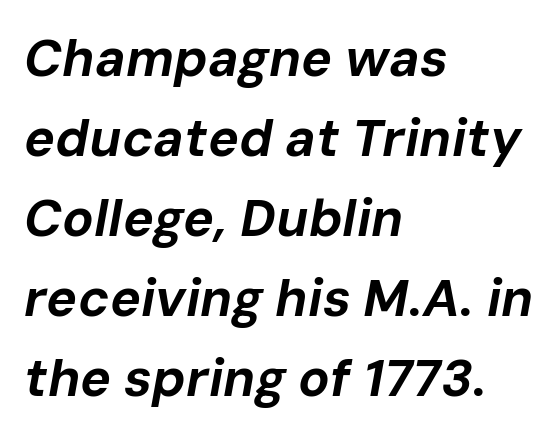
Q: Is the text bold? A: Yes.
Q: Is the text italic (slanted)? A: Yes, it leans right by about 10 degrees.
Q: Is the text underlined? A: No.
Q: How is the paragraph aligned? A: Left-aligned.
Q: Is the spacing between letters normal or unusually wide? A: Normal.
Q: Is the spacing between lines tight, normal or loose? A: Normal.
Q: Width (condensed, normal, or wide)? A: Normal.
Q: Stroke contrast? A: Low.
Q: x-height? A: Medium.
Q: Monospaced? A: No.
